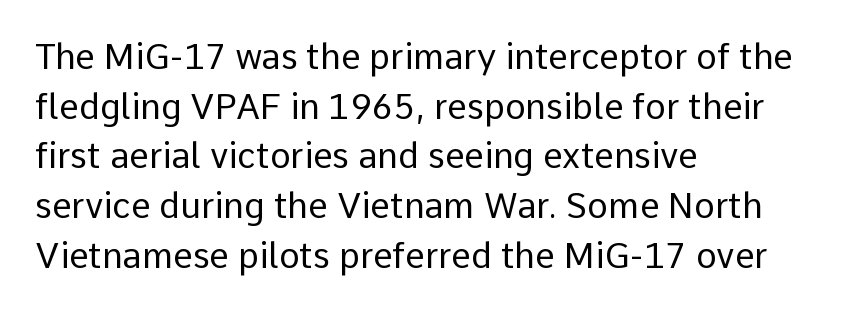
Q: Is the text bold? A: No.
Q: Is the text italic (slanted)? A: No, it is upright.
Q: Is the typeface a serif or a sans-serif typeface? A: Sans-serif.
Q: Is the text underlined? A: No.
Q: How is the paragraph aligned? A: Left-aligned.
Q: Is the spacing between letters normal or unusually wide? A: Normal.
Q: Is the spacing between lines tight, normal or loose? A: Normal.
Q: Width (condensed, normal, or wide)? A: Normal.
Q: Stroke contrast? A: Low.
Q: x-height? A: Medium.
Q: Monospaced? A: No.
